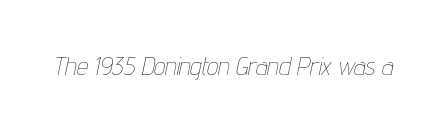
A quiet, ordinary-to-light weight characterises the typeface. A typesetter would call this zero additional tracking. The typography opts for an oblique posture over an upright one. Beneath every word, the page is bare.
